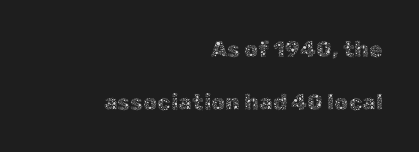
Each row of text sits above clean, open space. Short note: letters normally spaced. Leading is clearly above the norm, producing a sparse column. Every row of glyphs terminates at an identical x-position on the right.
